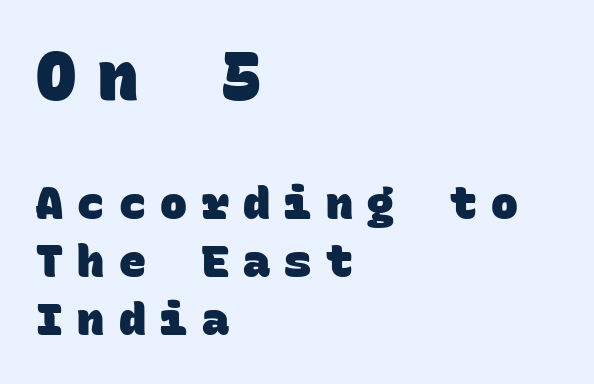
Visually the block forms a straight wall on the left and a jagged coastline on the right. Substantial extra tracking has been applied to these lines. Character size in the leading block exceeds that of the trailing block. One glance says typical: line gaps are just what's usual. Nothing sits at the stroke ends, so this counts as sans-serif. Type without underlining.
